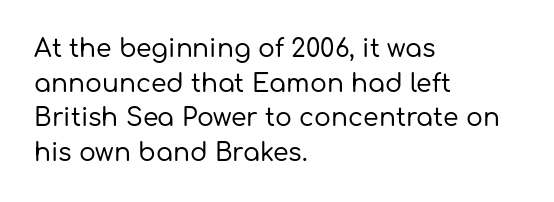
Q: Is the text italic (slanted)? A: No, it is upright.
Q: Is the text underlined? A: No.
Q: How is the paragraph aligned? A: Left-aligned.
Q: Is the spacing between letters normal or unusually wide? A: Normal.
Q: Is the spacing between lines tight, normal or loose? A: Normal.
